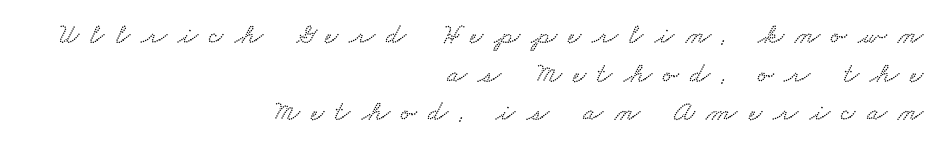
Q: Is the text underlined? A: No.
Q: How is the paragraph aligned? A: Right-aligned.
Q: Is the spacing between letters normal or unusually wide? A: Unusually wide.
Q: Is the spacing between lines tight, normal or loose? A: Normal.
Q: Width (condensed, normal, or wide)? A: Wide.
Q: Stroke contrast? A: Low.
Q: x-height? A: Small.
Q: Monospaced? A: No.
